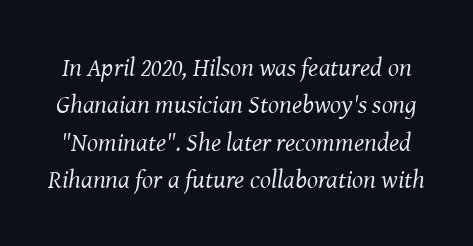
{"italic": "yes", "lean": "right", "slant_degrees": 8, "bold": "no", "underline": "no", "line_spacing": "normal", "line_spacing_ratio": 1.44, "letter_spacing": "normal", "letter_spacing_em": 0.0, "glyph_px": 26}
